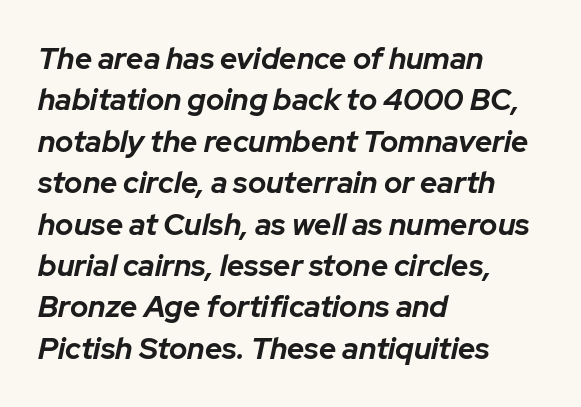
Q: Is the text bold? A: Yes.
Q: Is the text italic (slanted)? A: Yes, it leans right by about 12 degrees.
Q: Is the text underlined? A: No.
Q: How is the paragraph aligned? A: Left-aligned.
Q: Is the spacing between letters normal or unusually wide? A: Normal.
Q: Is the spacing between lines tight, normal or loose? A: Normal.
Q: Width (condensed, normal, or wide)? A: Normal.
Q: Stroke contrast? A: Low.
Q: x-height? A: Medium.
Q: Monospaced? A: No.
